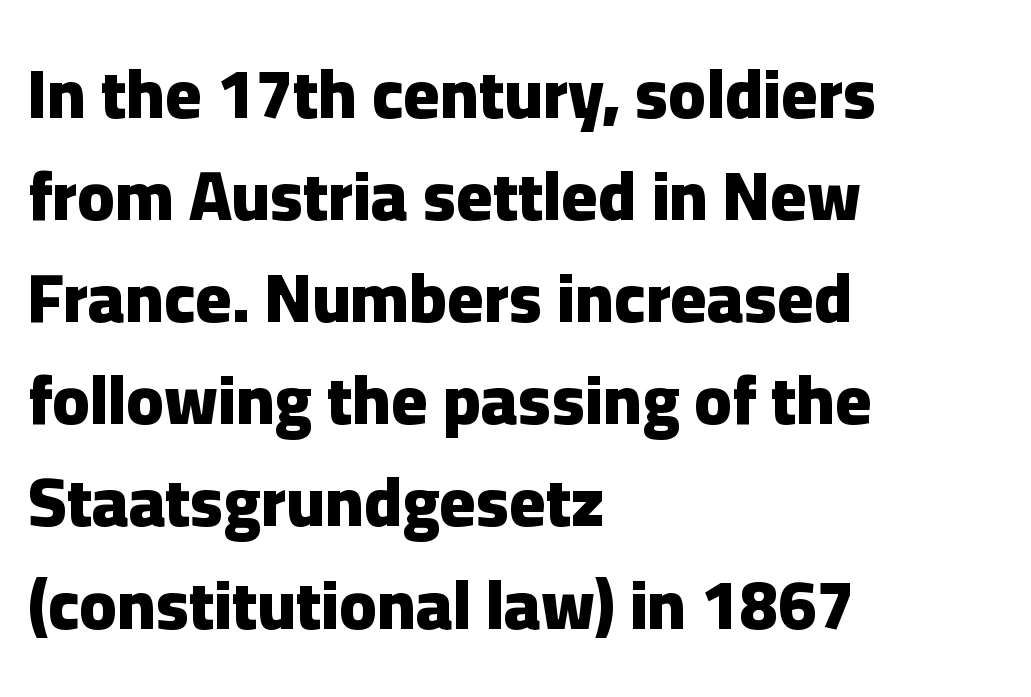
No feet cap the strokes, marking this as sans-serif type. Plain, unruled lines of type. Note the varied advance widths — an 'i' is clearly narrower than an 'm'. Notice how the passage keeps a crisp vertical edge on the left only. If you measured baseline to baseline, you'd find a middling distance.
